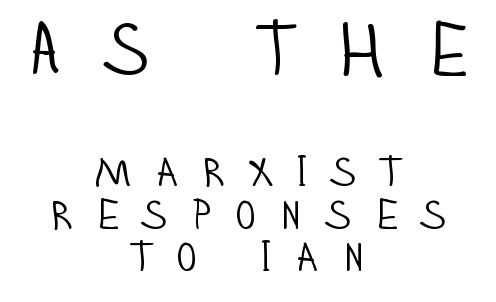
Words float on clear page, feet unadorned. The lines in this sample share a center point and differ in where they start and stop. Closely set lines give the paragraph a compact silhouette. The letters are spread apart with noticeably loose tracking. Are there feet on the stems? There aren't — it's a sans.
